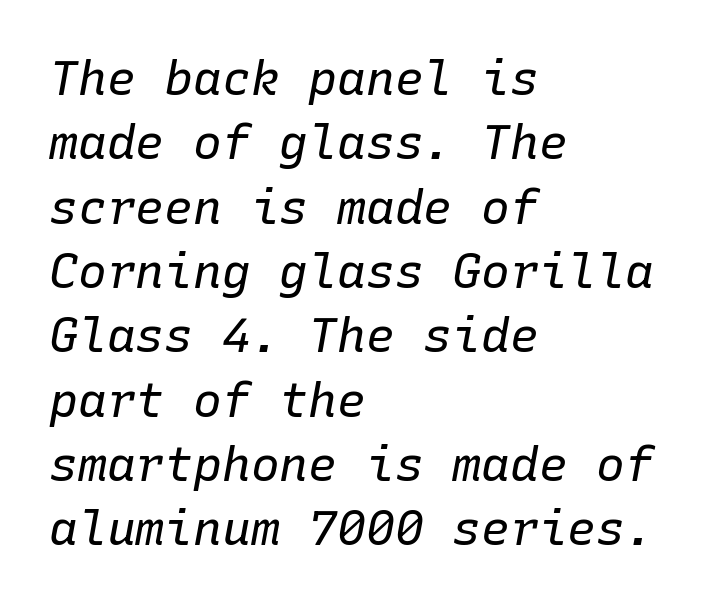
The text block is weighted toward the left margin, trailing off unevenly rightward. The letters are slanted; this is an italic face. You could count columns in this text — the font is strictly monospaced. Bare-footed words on every line. Stem width sits at or under what a default text font uses. Standard letterfit; no display-style spreading of the glyphs.
